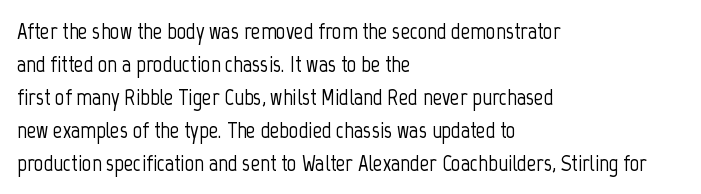
Q: Is the text italic (slanted)? A: No, it is upright.
Q: Is the text underlined? A: No.
Q: How is the paragraph aligned? A: Left-aligned.
Q: Is the spacing between letters normal or unusually wide? A: Normal.
Q: Is the spacing between lines tight, normal or loose? A: Normal.
